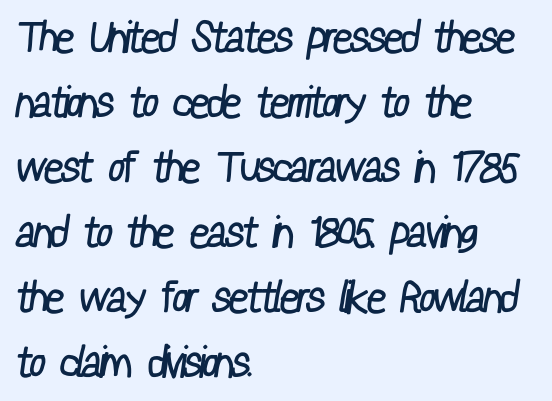
Q: Is the text bold? A: No.
Q: Is the typeface a serif or a sans-serif typeface? A: Sans-serif.
Q: Is the text underlined? A: No.
Q: How is the paragraph aligned? A: Left-aligned.
Q: Is the spacing between letters normal or unusually wide? A: Normal.
Q: Is the spacing between lines tight, normal or loose? A: Normal.
Q: Width (condensed, normal, or wide)? A: Condensed.
Q: Stroke contrast? A: Low.
Q: x-height? A: Medium.
Q: Monospaced? A: No.
